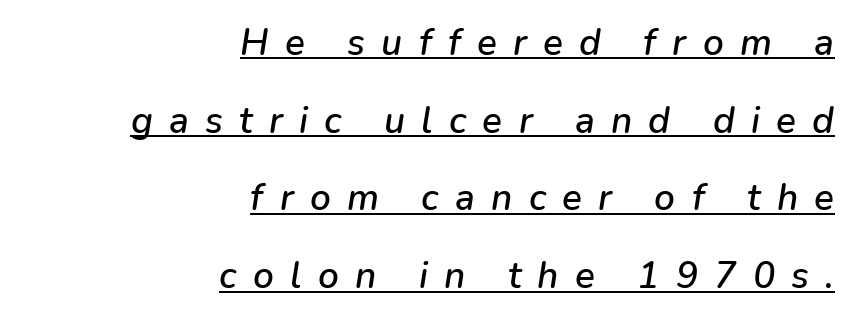
{"italic": "yes", "lean": "right", "slant_degrees": 9, "width": "normal", "stroke_contrast": "low", "x_height": "medium", "monospaced": "no", "underline": "yes", "align": "right", "line_spacing": "loose", "line_spacing_ratio": 2.1, "letter_spacing": "wide", "letter_spacing_em": 0.44, "glyph_px": 37}
